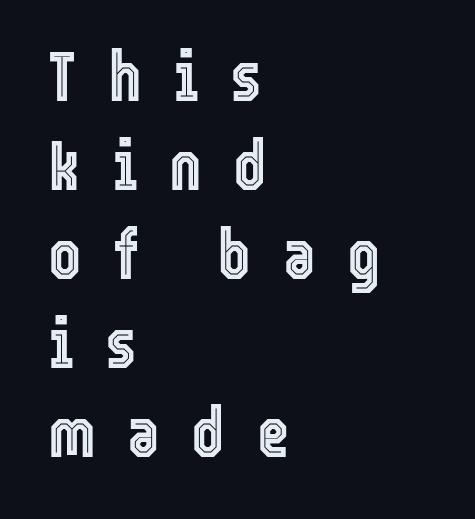
{"italic": "no", "width": "condensed", "x_height": "medium", "monospaced": "no", "underline": "no", "align": "left", "line_spacing": "normal", "line_spacing_ratio": 1.27, "letter_spacing": "wide", "letter_spacing_em": 0.45, "glyph_px": 70}
